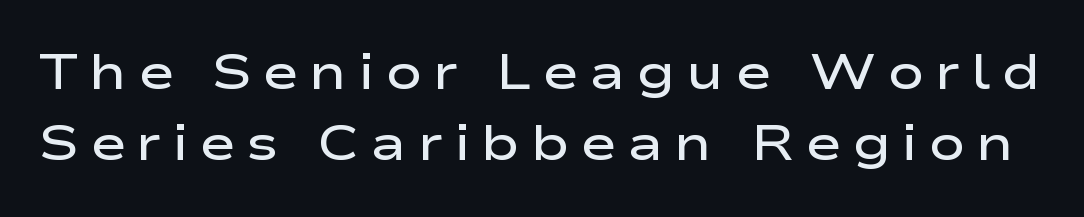
Character widths vary here, with narrow letters taking less room than wide ones. Leading matches the norm, producing a regular column. Serifs: no, the terminals of the letterforms are clean. This is the in-between weight designers call semibold or demi. These lines were composed using upright roman letters.
